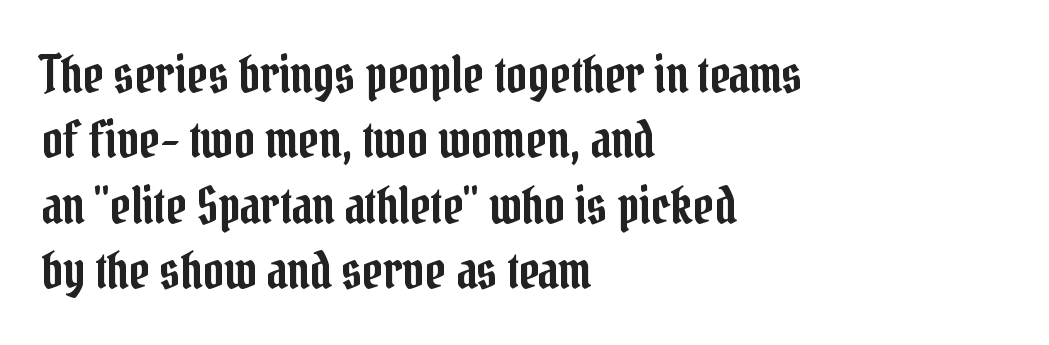
The image shows 51 px condensed serif type, upright; set left-aligned, normal line spacing (1.28x), normal letter spacing, not underlined; low stroke contrast and a medium x-height.
